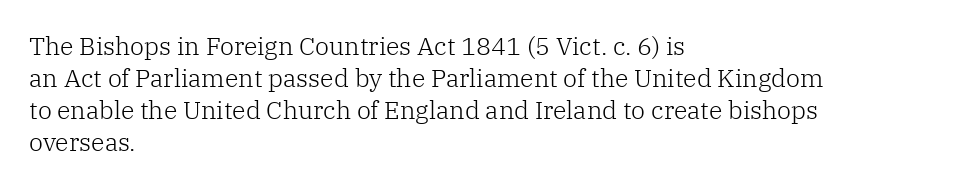
The image shows 25 px text type, upright; set left-aligned, normal line spacing (1.28x), normal letter spacing, not underlined.
